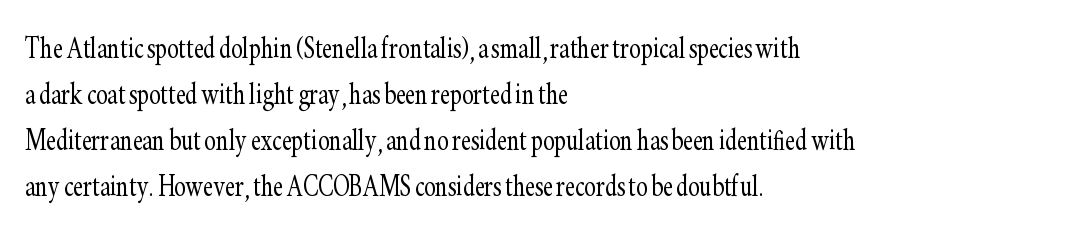
Q: Is the text bold? A: No.
Q: Is the text italic (slanted)? A: No, it is upright.
Q: Is the typeface a serif or a sans-serif typeface? A: Serif.
Q: Is the text underlined? A: No.
Q: How is the paragraph aligned? A: Left-aligned.
Q: Is the spacing between letters normal or unusually wide? A: Normal.
Q: Is the spacing between lines tight, normal or loose? A: Normal.
Q: Width (condensed, normal, or wide)? A: Condensed.
Q: Stroke contrast? A: Low.
Q: x-height? A: Small.
Q: Monospaced? A: No.
